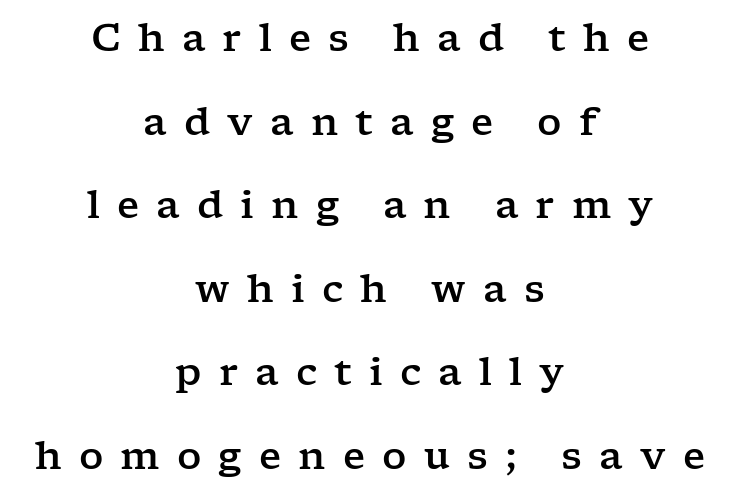
Both edges are ragged and mirror each other, which tells us the setting is centered. The line texture is sparse and dotted thanks to wide tracking. Is this a fixed-width face? No — the glyphs have proportional, varying widths. Type style note: has serifs. Decoration check: the copy has no underline.
